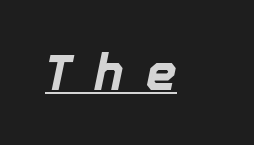
{"italic": "yes", "lean": "right", "slant_degrees": 12, "bold": "yes", "weight": "bold", "width": "normal", "x_height": "medium", "monospaced": "no", "underline": "yes", "letter_spacing": "wide", "letter_spacing_em": 0.46, "glyph_px": 49}
